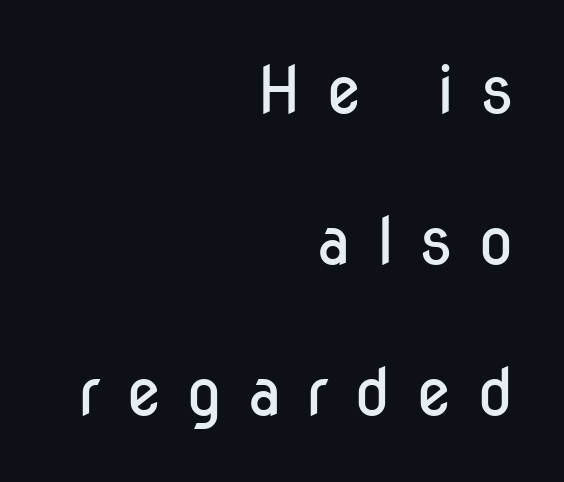
The image shows 65 px regular-weight, condensed sans-serif type, upright; set right-aligned, loose line spacing (2.32x), unusually wide letter spacing (+0.38 em), not underlined; low stroke contrast and a medium x-height.
